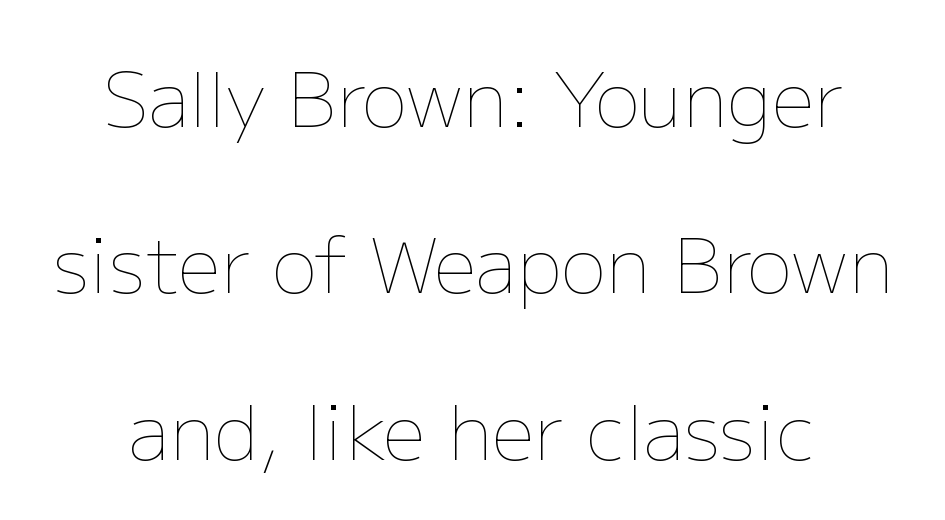
Q: Is the text bold? A: No.
Q: Is the text italic (slanted)? A: No, it is upright.
Q: Is the text underlined? A: No.
Q: Is the spacing between letters normal or unusually wide? A: Normal.
Q: Is the spacing between lines tight, normal or loose? A: Loose.
Q: Width (condensed, normal, or wide)? A: Normal.
Q: Stroke contrast? A: Low.
Q: x-height? A: Medium.
Q: Monospaced? A: No.
